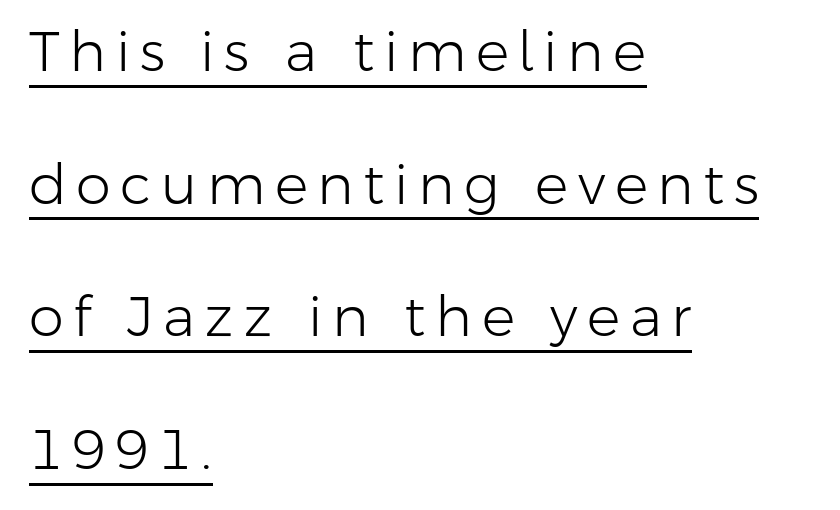
Q: Is the text bold? A: No.
Q: Is the text italic (slanted)? A: No, it is upright.
Q: Is the typeface a serif or a sans-serif typeface? A: Sans-serif.
Q: Is the text underlined? A: Yes.
Q: How is the paragraph aligned? A: Left-aligned.
Q: Is the spacing between lines tight, normal or loose? A: Loose.
Q: Width (condensed, normal, or wide)? A: Normal.
Q: Stroke contrast? A: Low.
Q: x-height? A: Medium.
Q: Monospaced? A: No.
